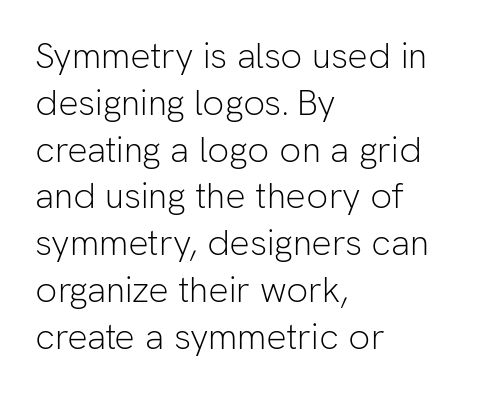
The line-height multiplier appears to be the usual default. The axis of the letterforms is exactly vertical. Honestly, there is no underline to notice here at all. The face used here is rendered with its standard letterfit.
